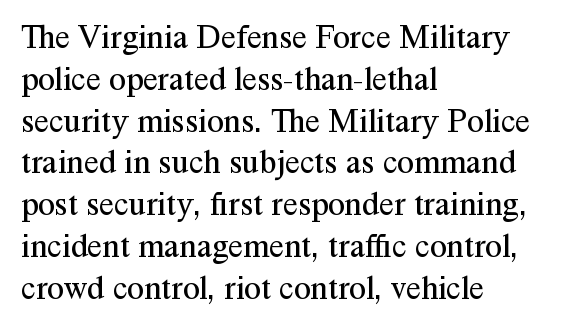
The image shows 34 px regular-weight serif type, upright; set left-aligned, line spacing 1.23x, normal letter spacing, not underlined; medium stroke contrast and a medium x-height.
